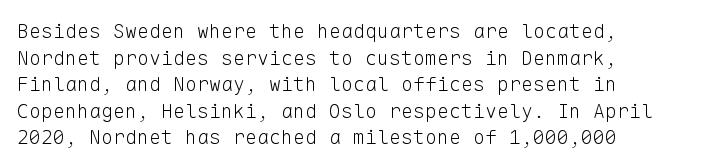
{"italic": "no", "bold": "no", "underline": "no", "align": "left", "line_spacing": "normal", "line_spacing_ratio": 1.33, "letter_spacing": "normal", "letter_spacing_em": 0.0, "glyph_px": 20}
